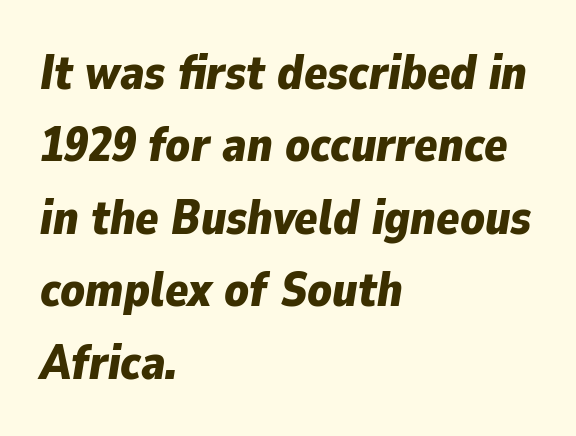
Q: Is the text bold? A: Yes.
Q: Is the text italic (slanted)? A: Yes, it leans right by about 9 degrees.
Q: Is the text underlined? A: No.
Q: How is the paragraph aligned? A: Left-aligned.
Q: Is the spacing between letters normal or unusually wide? A: Normal.
Q: Is the spacing between lines tight, normal or loose? A: Normal.
Q: Width (condensed, normal, or wide)? A: Normal.
Q: Stroke contrast? A: Low.
Q: x-height? A: Medium.
Q: Monospaced? A: No.
